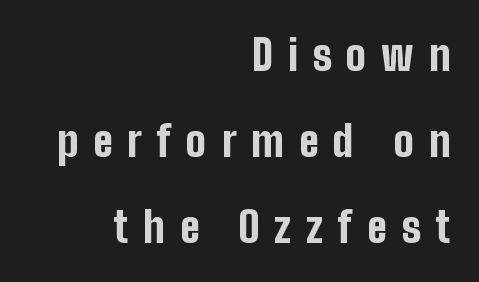
The image shows 42 px bold, condensed sans-serif type, upright; set right-aligned, loose line spacing (2.05x), unusually wide letter spacing (+0.36 em), not underlined; low stroke contrast and a medium x-height.
